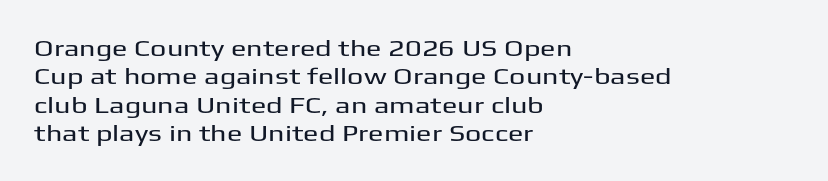
One-word summary of the alignment: left. These lines keep a tight, regular rhythm from letter to letter. Letters rest on an invisible, unmarked baseline. In terms of posture, this sample is upright.
